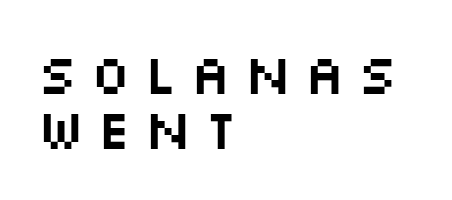
The image shows 55 px wide sans-serif type, upright; set left-aligned, tight line spacing (1.0x), unusually wide letter spacing (+0.22 em), not underlined; medium stroke contrast and a large x-height.
